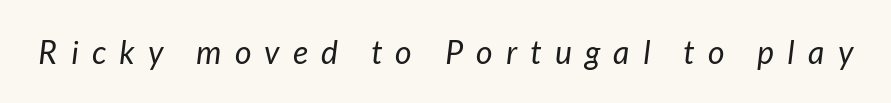
{"italic": "yes", "lean": "right", "slant_degrees": 7, "bold": "no", "weight": "regular", "width": "normal", "stroke_contrast": "low", "x_height": "medium", "monospaced": "no", "underline": "no", "letter_spacing": "wide", "letter_spacing_em": 0.42, "glyph_px": 32}
